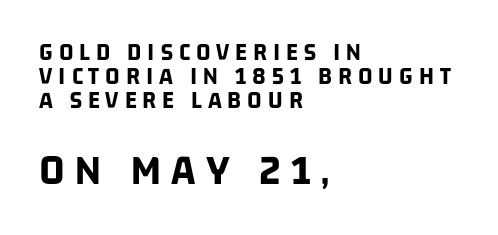
Q: Is the text bold? A: Yes.
Q: Is the typeface a serif or a sans-serif typeface? A: Sans-serif.
Q: Is the text underlined? A: No.
Q: How is the paragraph aligned? A: Left-aligned.
Q: Is the spacing between letters normal or unusually wide? A: Unusually wide.
Q: Is the spacing between lines tight, normal or loose? A: Tight.
Q: Which block of text is set in a larger size, the first (top) or the second (bottom)? A: The second (bottom) one.
Q: Width (condensed, normal, or wide)? A: Condensed.
Q: Stroke contrast? A: Low.
Q: x-height? A: Large.
Q: Monospaced? A: No.
